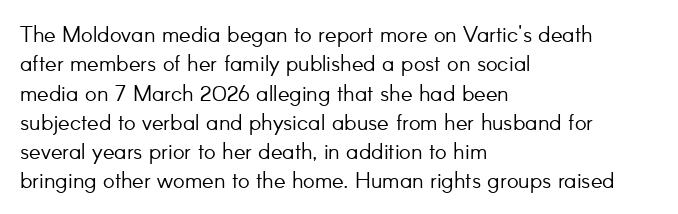
The image shows 22 px text type, upright; set left-aligned, normal line spacing (1.33x), normal letter spacing, not underlined.
